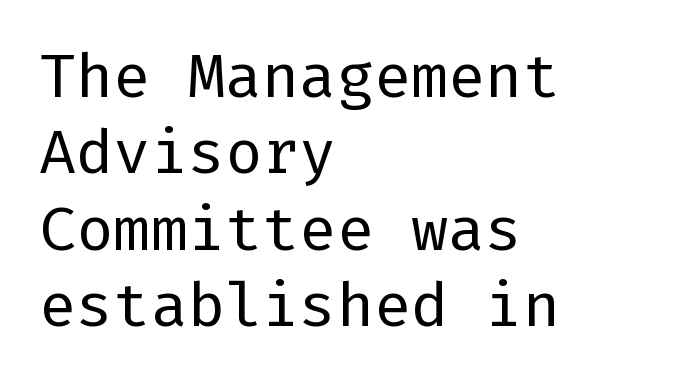
The image shows 62 px regular-weight sans-serif type, upright; set left-aligned, line spacing 1.23x, normal letter spacing, not underlined; low stroke contrast and a medium x-height.
